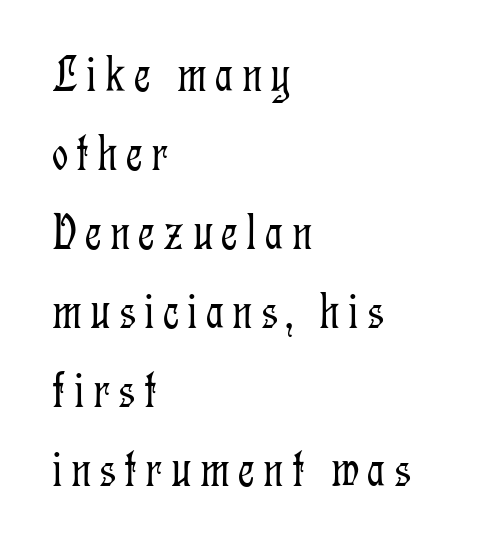
Q: Is the text bold? A: No.
Q: Is the text italic (slanted)? A: No, it is upright.
Q: Is the typeface a serif or a sans-serif typeface? A: Serif.
Q: Is the text underlined? A: No.
Q: How is the paragraph aligned? A: Left-aligned.
Q: Is the spacing between lines tight, normal or loose? A: Normal.
Q: Width (condensed, normal, or wide)? A: Condensed.
Q: Stroke contrast? A: Low.
Q: x-height? A: Medium.
Q: Monospaced? A: No.
